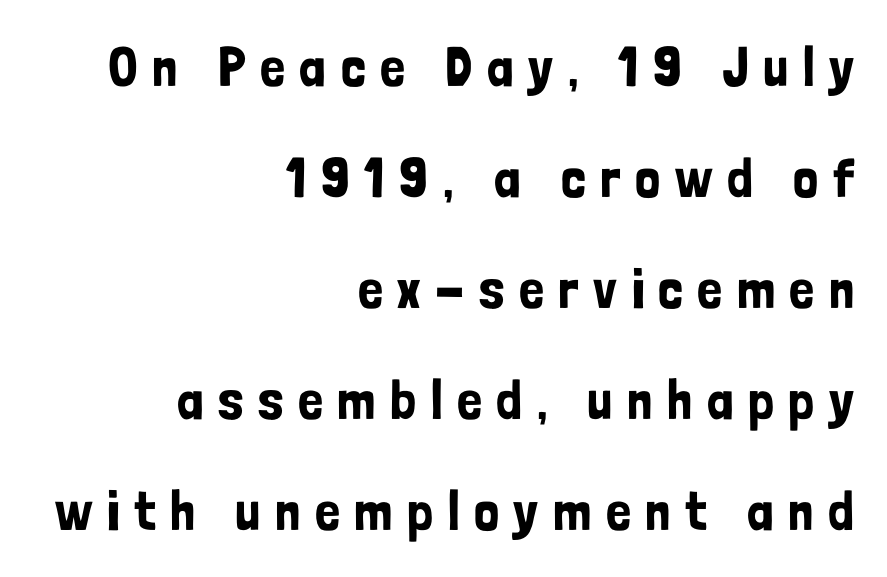
{"serif": "no", "italic": "no", "width": "condensed", "stroke_contrast": "low", "x_height": "medium", "monospaced": "no", "underline": "no", "align": "right", "line_spacing": "loose", "line_spacing_ratio": 1.98, "letter_spacing": "wide", "letter_spacing_em": 0.26, "glyph_px": 56}
